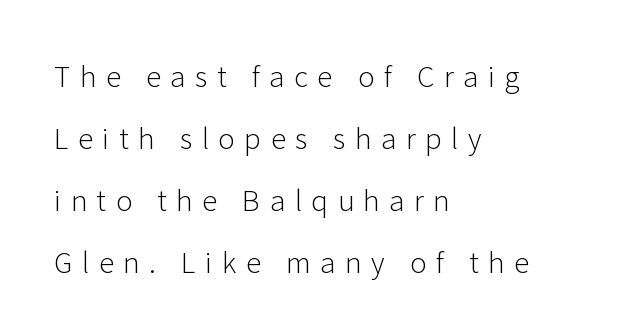
{"serif": "no", "italic": "no", "bold": "no", "weight": "light", "width": "normal", "stroke_contrast": "low", "x_height": "medium", "monospaced": "no", "underline": "no", "align": "left", "line_spacing": "loose", "line_spacing_ratio": 2.21, "letter_spacing": "wide", "letter_spacing_em": 0.34, "glyph_px": 28}
